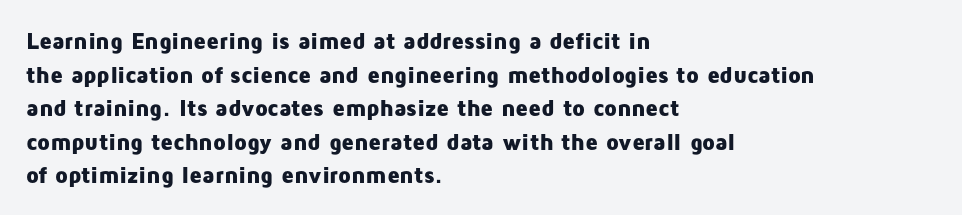
Q: Is the text bold? A: Yes.
Q: Is the text italic (slanted)? A: No, it is upright.
Q: Is the text underlined? A: No.
Q: How is the paragraph aligned? A: Left-aligned.
Q: Is the spacing between letters normal or unusually wide? A: Normal.
Q: Is the spacing between lines tight, normal or loose? A: Normal.
